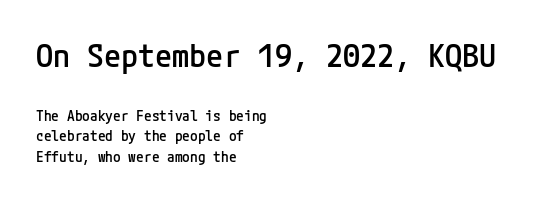
The image shows 31 px semibold sans-serif type, upright; set left-aligned, normal line spacing (1.48x), normal letter spacing, not underlined; the first (top) block is 2.21x larger; low stroke contrast and a medium x-height.
